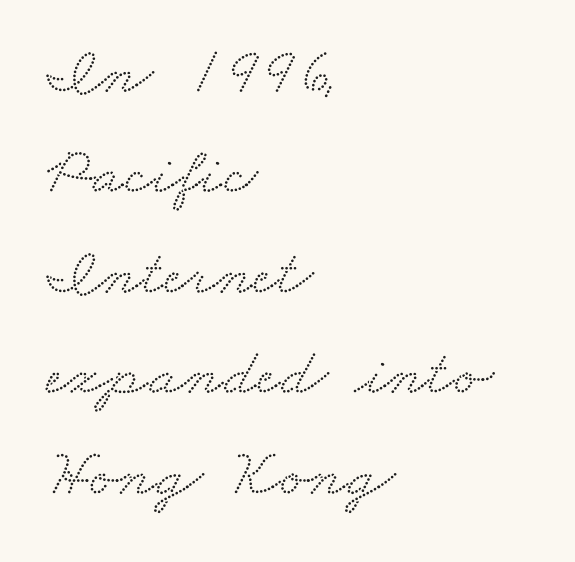
{"serif": "yes", "width": "wide", "stroke_contrast": "medium", "x_height": "small", "monospaced": "no", "underline": "no", "align": "left", "line_spacing": "normal", "line_spacing_ratio": 1.5, "letter_spacing": "normal", "letter_spacing_em": 0.0, "glyph_px": 67}
